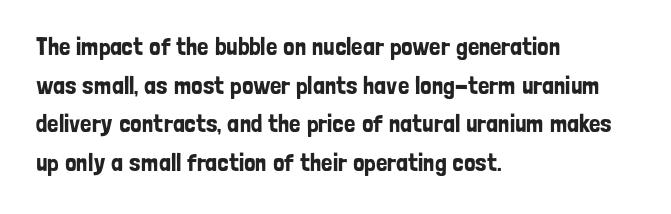
Inter-character spacing is left at the font's built-in metrics. Quick note: underline off. Horizontal alignment here is leftward, the default for most running prose. Posture: vertical. Line spacing here is normal.
